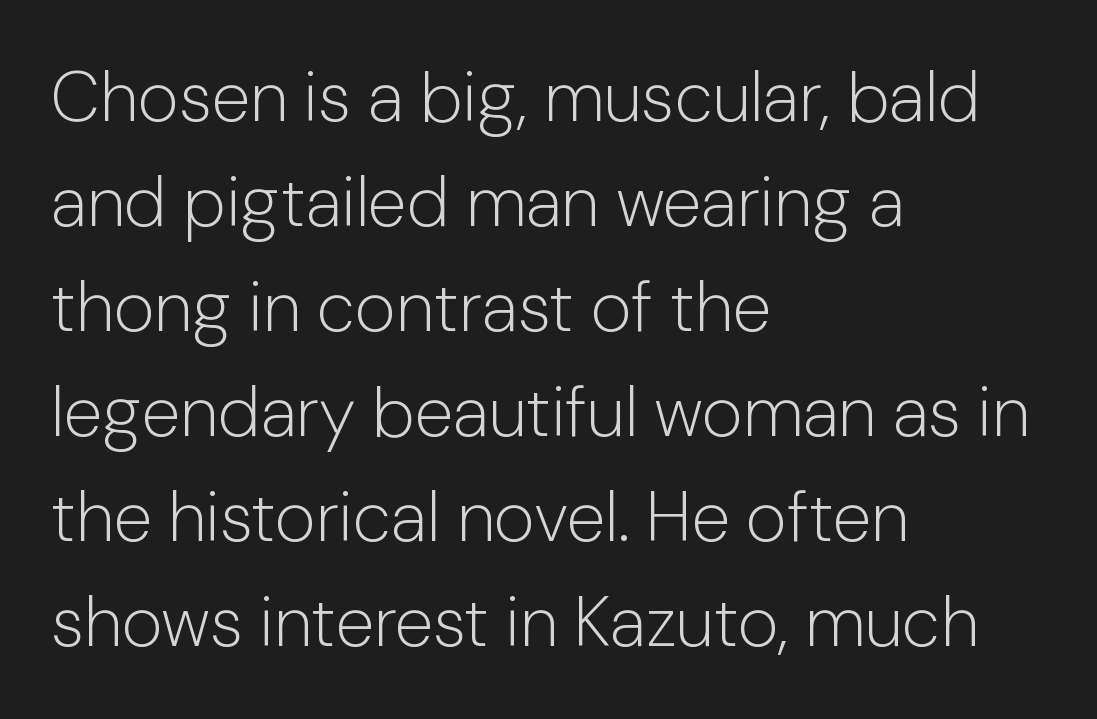
The image shows 70 px light sans-serif type, upright; set left-aligned, normal line spacing (1.5x), normal letter spacing, not underlined; low stroke contrast and a medium x-height.
